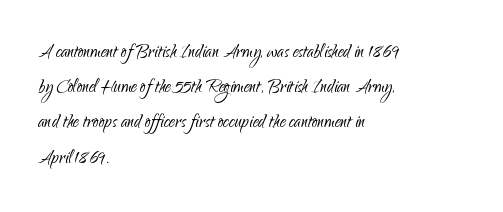
Q: Is the text bold? A: No.
Q: Is the text italic (slanted)? A: Yes.
Q: Is the text underlined? A: No.
Q: How is the paragraph aligned? A: Left-aligned.
Q: Is the spacing between letters normal or unusually wide? A: Normal.
Q: Is the spacing between lines tight, normal or loose? A: Normal.
